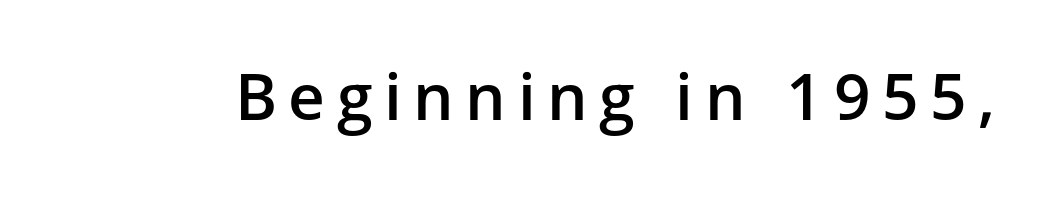
The image shows 64 px semibold sans-serif type, upright; set not underlined; low stroke contrast and a medium x-height.
